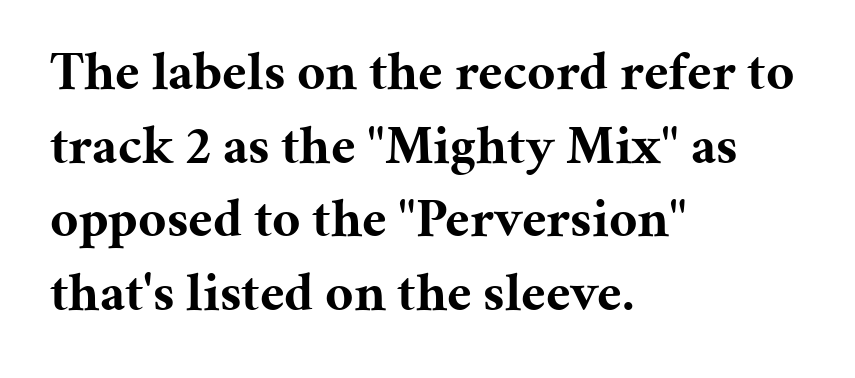
Q: Is the text bold? A: Yes.
Q: Is the text italic (slanted)? A: No, it is upright.
Q: Is the typeface a serif or a sans-serif typeface? A: Serif.
Q: Is the text underlined? A: No.
Q: How is the paragraph aligned? A: Left-aligned.
Q: Is the spacing between letters normal or unusually wide? A: Normal.
Q: Is the spacing between lines tight, normal or loose? A: Normal.
Q: Width (condensed, normal, or wide)? A: Normal.
Q: Stroke contrast? A: Medium.
Q: x-height? A: Medium.
Q: Monospaced? A: No.
